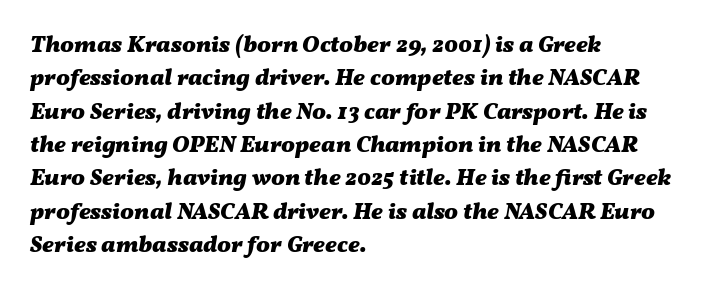
Q: Is the text bold? A: Yes.
Q: Is the text italic (slanted)? A: Yes, it leans right by about 11 degrees.
Q: Is the text underlined? A: No.
Q: How is the paragraph aligned? A: Left-aligned.
Q: Is the spacing between letters normal or unusually wide? A: Normal.
Q: Is the spacing between lines tight, normal or loose? A: Normal.
